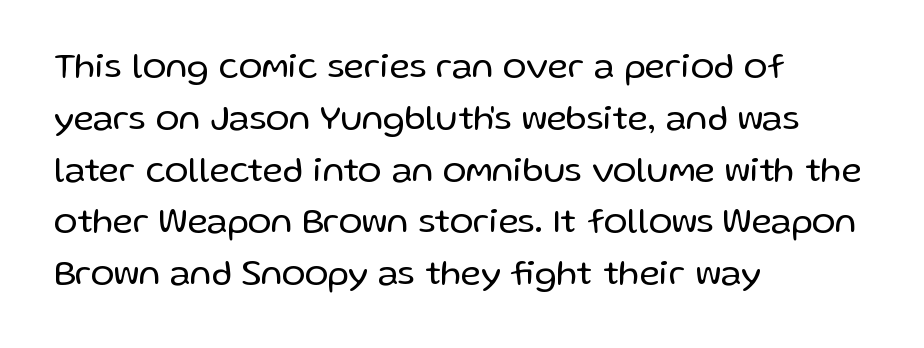
Q: Is the text bold? A: No.
Q: Is the text italic (slanted)? A: No, it is upright.
Q: Is the typeface a serif or a sans-serif typeface? A: Sans-serif.
Q: Is the text underlined? A: No.
Q: How is the paragraph aligned? A: Left-aligned.
Q: Is the spacing between letters normal or unusually wide? A: Normal.
Q: Is the spacing between lines tight, normal or loose? A: Normal.
Q: Width (condensed, normal, or wide)? A: Normal.
Q: Stroke contrast? A: Low.
Q: x-height? A: Medium.
Q: Monospaced? A: No.
